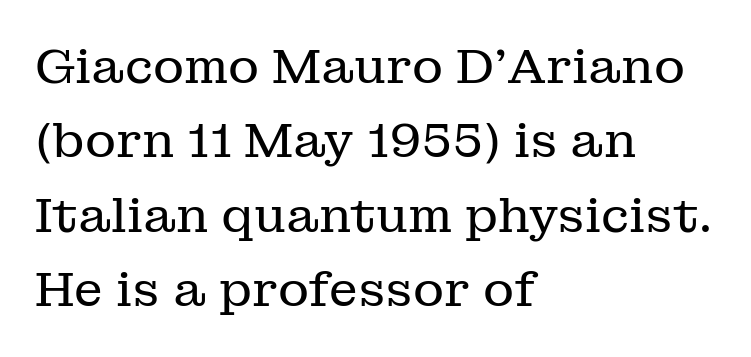
Q: Is the text bold? A: No.
Q: Is the text italic (slanted)? A: No, it is upright.
Q: Is the typeface a serif or a sans-serif typeface? A: Serif.
Q: Is the text underlined? A: No.
Q: How is the paragraph aligned? A: Left-aligned.
Q: Is the spacing between letters normal or unusually wide? A: Normal.
Q: Is the spacing between lines tight, normal or loose? A: Normal.
Q: Width (condensed, normal, or wide)? A: Normal.
Q: Stroke contrast? A: Low.
Q: x-height? A: Medium.
Q: Monospaced? A: No.
